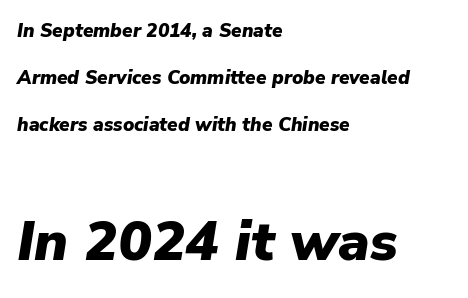
Q: Is the text bold? A: Yes.
Q: Is the text italic (slanted)? A: Yes, it leans right by about 9 degrees.
Q: Is the text underlined? A: No.
Q: How is the paragraph aligned? A: Left-aligned.
Q: Is the spacing between letters normal or unusually wide? A: Normal.
Q: Is the spacing between lines tight, normal or loose? A: Loose.
Q: Which block of text is set in a larger size, the first (top) or the second (bottom)? A: The second (bottom) one.
Q: Width (condensed, normal, or wide)? A: Normal.
Q: Stroke contrast? A: Low.
Q: x-height? A: Medium.
Q: Monospaced? A: No.
